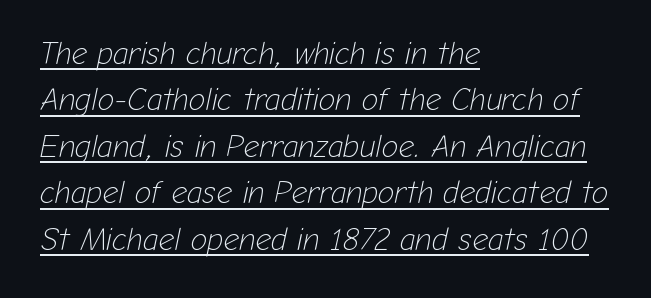
{"italic": "yes", "lean": "right", "slant_degrees": 12, "bold": "no", "weight": "light", "width": "normal", "stroke_contrast": "low", "x_height": "medium", "monospaced": "no", "underline": "yes", "align": "left", "line_spacing": "normal", "line_spacing_ratio": 1.5, "letter_spacing": "normal", "letter_spacing_em": 0.0, "glyph_px": 31}
